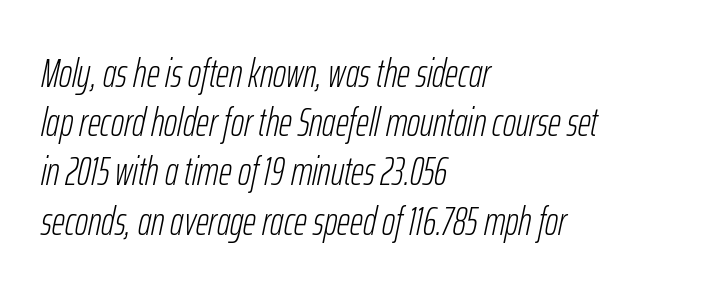
{"italic": "yes", "lean": "right", "slant_degrees": 12, "bold": "no", "weight": "light", "width": "condensed", "stroke_contrast": "low", "x_height": "medium", "monospaced": "no", "underline": "no", "align": "left", "line_spacing_ratio": 1.23, "letter_spacing": "normal", "letter_spacing_em": 0.0, "glyph_px": 40}
